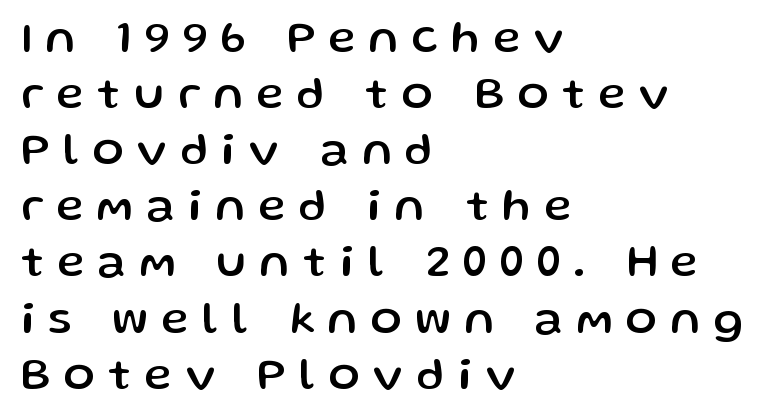
Q: Is the text italic (slanted)? A: No, it is upright.
Q: Is the typeface a serif or a sans-serif typeface? A: Sans-serif.
Q: Is the text underlined? A: No.
Q: How is the paragraph aligned? A: Left-aligned.
Q: Is the spacing between letters normal or unusually wide? A: Unusually wide.
Q: Width (condensed, normal, or wide)? A: Normal.
Q: Stroke contrast? A: Low.
Q: x-height? A: Medium.
Q: Monospaced? A: No.
